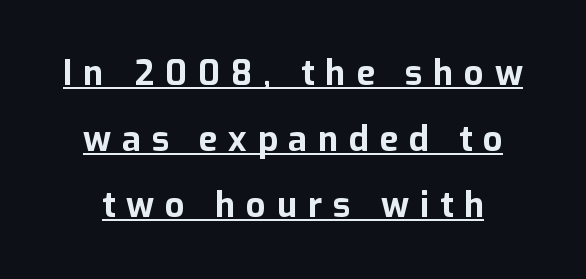
Q: Is the text bold? A: Yes.
Q: Is the text italic (slanted)? A: No, it is upright.
Q: Is the typeface a serif or a sans-serif typeface? A: Sans-serif.
Q: Is the text underlined? A: Yes.
Q: Is the spacing between letters normal or unusually wide? A: Unusually wide.
Q: Is the spacing between lines tight, normal or loose? A: Loose.
Q: Width (condensed, normal, or wide)? A: Normal.
Q: Stroke contrast? A: Low.
Q: x-height? A: Medium.
Q: Monospaced? A: No.
